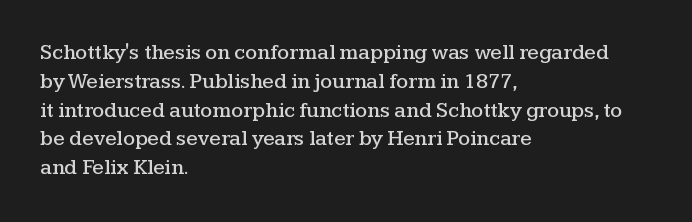
{"italic": "no", "underline": "no", "align": "left", "line_spacing": "normal", "line_spacing_ratio": 1.37, "letter_spacing": "normal", "letter_spacing_em": 0.0, "glyph_px": 21}
